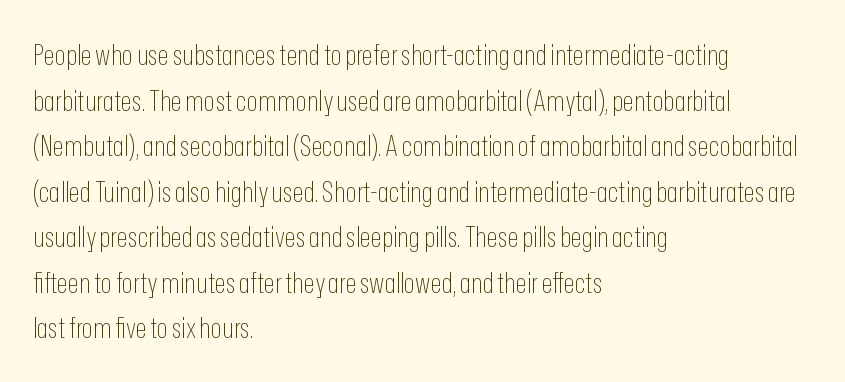
A quiet, ordinary-to-light weight characterises the typeface. Check under the words: just untouched page. Spacing verdict: proportional, widths tailored to each character. A roman cut, with each character standing at attention. The rendering anchors every line to the left-hand side. Serif or sans? Sans — the stroke terminals are bare.
